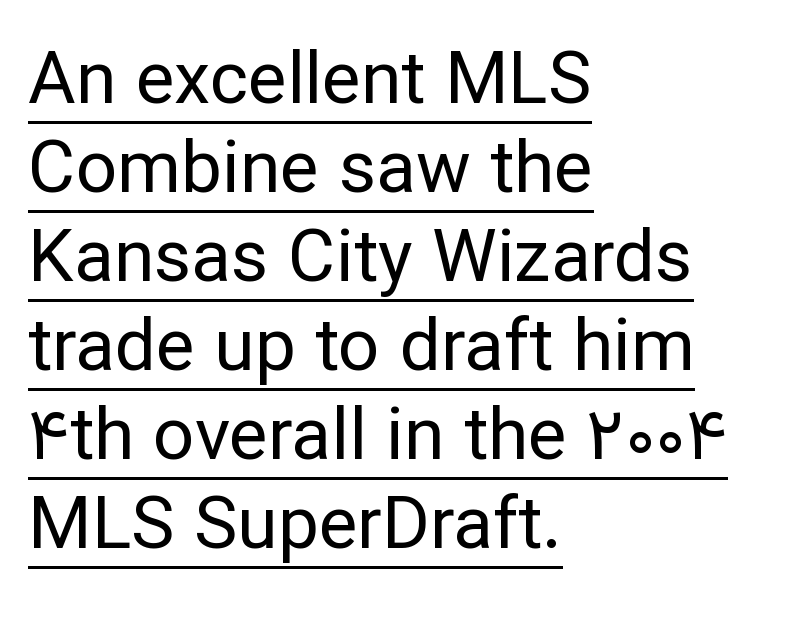
{"serif": "no", "italic": "no", "bold": "no", "weight": "regular", "width": "normal", "stroke_contrast": "low", "x_height": "medium", "monospaced": "no", "underline": "yes", "align": "left", "line_spacing_ratio": 1.22, "letter_spacing": "normal", "letter_spacing_em": 0.0, "glyph_px": 73}
